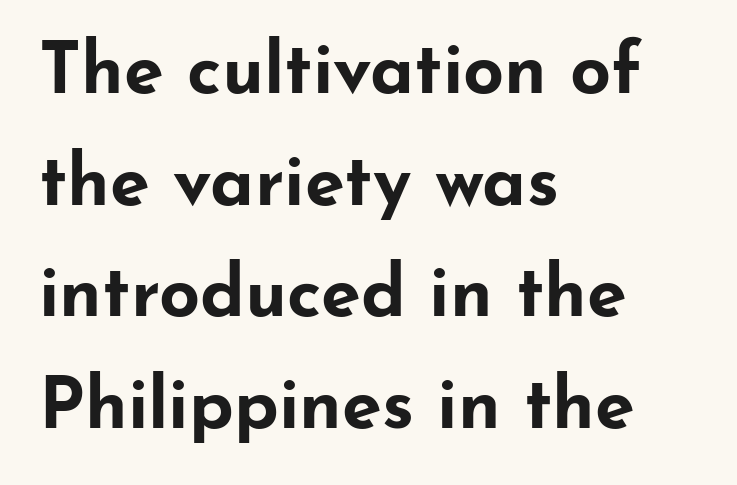
How would I describe the line gaps? Plain and ordinary. The typesetter chose a ragged-right arrangement here. The letters are bold, with thick, heavy strokes. This is sans-serif lettering, the kind often seen on screens and signage. The passage shown is typed in a proportional face where columns would drift.
